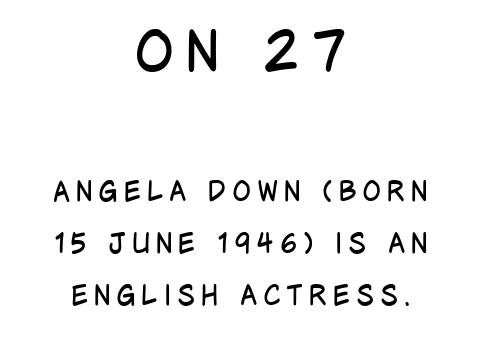
The image shows 56 px regular-weight, condensed sans-serif type, upright; set centered, line spacing 1.87x, unusually wide letter spacing (+0.2 em), not underlined; the first (top) block is 2.0x larger; low stroke contrast and a large x-height.
